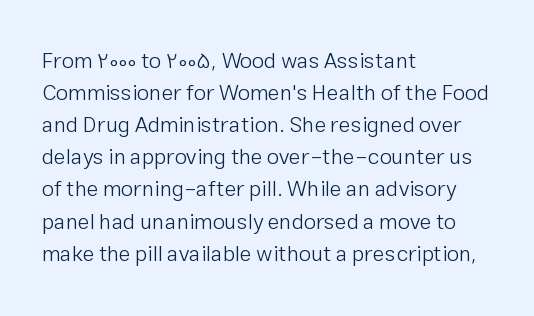
Q: Is the text bold? A: No.
Q: Is the text italic (slanted)? A: No, it is upright.
Q: Is the text underlined? A: No.
Q: How is the paragraph aligned? A: Left-aligned.
Q: Is the spacing between letters normal or unusually wide? A: Normal.
Q: Is the spacing between lines tight, normal or loose? A: Normal.
